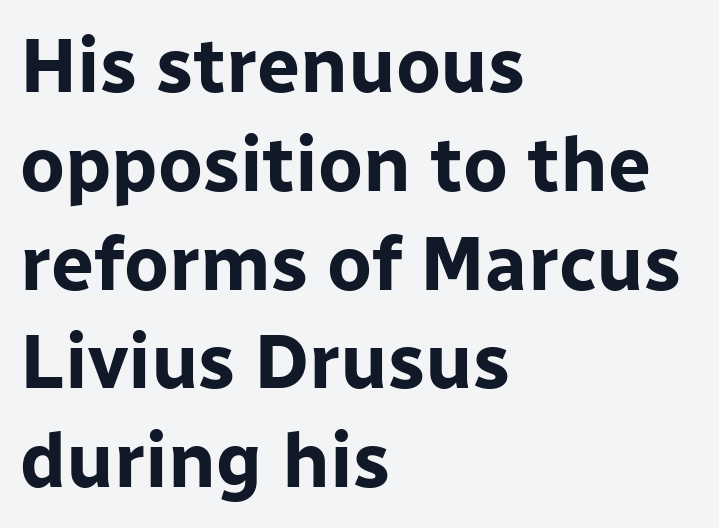
The image shows 76 px bold sans-serif type, upright; set left-aligned, normal line spacing (1.3x), normal letter spacing, not underlined; low stroke contrast and a medium x-height.
